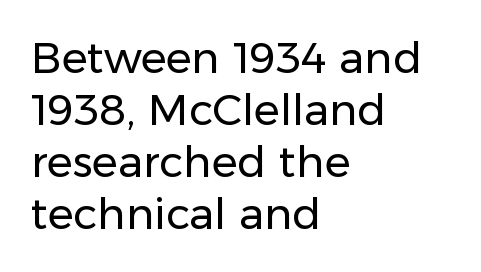
{"serif": "no", "italic": "no", "bold": "no", "weight": "regular", "width": "normal", "stroke_contrast": "low", "x_height": "medium", "monospaced": "no", "underline": "no", "align": "left", "line_spacing_ratio": 1.21, "letter_spacing": "normal", "letter_spacing_em": 0.0, "glyph_px": 43}
